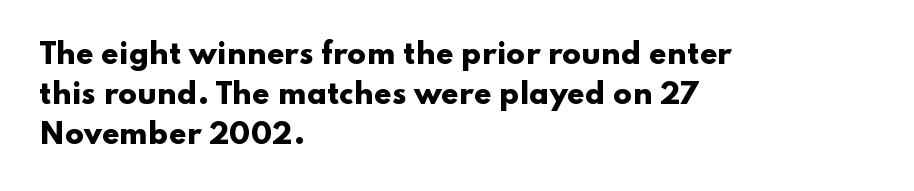
Q: Is the text bold? A: Yes.
Q: Is the text italic (slanted)? A: No, it is upright.
Q: Is the typeface a serif or a sans-serif typeface? A: Sans-serif.
Q: Is the text underlined? A: No.
Q: How is the paragraph aligned? A: Left-aligned.
Q: Is the spacing between letters normal or unusually wide? A: Normal.
Q: Is the spacing between lines tight, normal or loose? A: Normal.
Q: Width (condensed, normal, or wide)? A: Wide.
Q: Stroke contrast? A: Low.
Q: x-height? A: Small.
Q: Monospaced? A: No.
